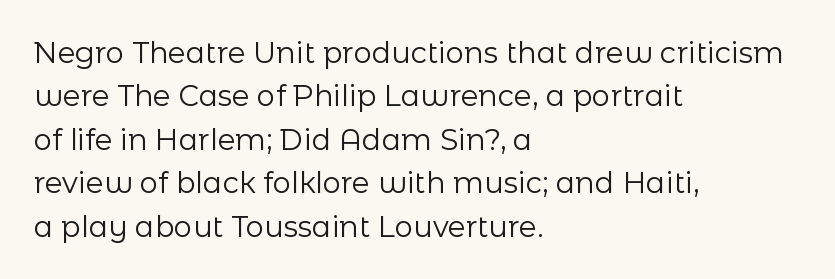
The image shows 29 px regular-weight sans-serif type, upright; set left-aligned, normal line spacing (1.5x), normal letter spacing, not underlined; low stroke contrast and a medium x-height.
